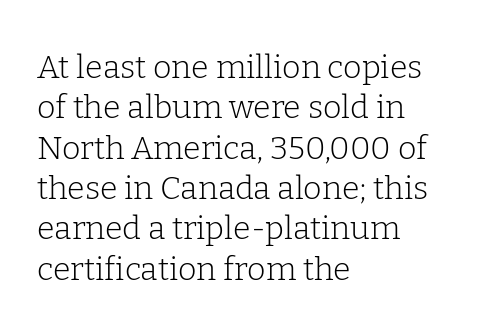
The image shows 32 px light serif type, upright; set left-aligned, normal line spacing (1.26x), normal letter spacing, not underlined; low stroke contrast and a medium x-height.
